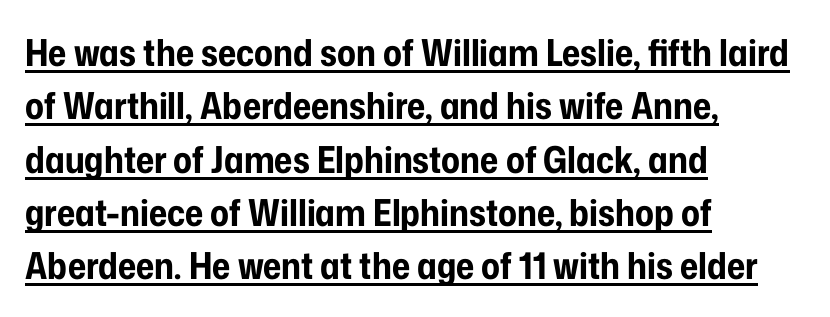
The font family rendered here belongs to the sans-serif group. Nope, not italic — everything's standing straight. These lines keep a tight, regular rhythm from letter to letter. Horizontally, the lines are justified to the leading edge only. Honestly, the row spacing looks completely unremarkable. Looks like regular typesetting: each glyph gets only the width it needs.
